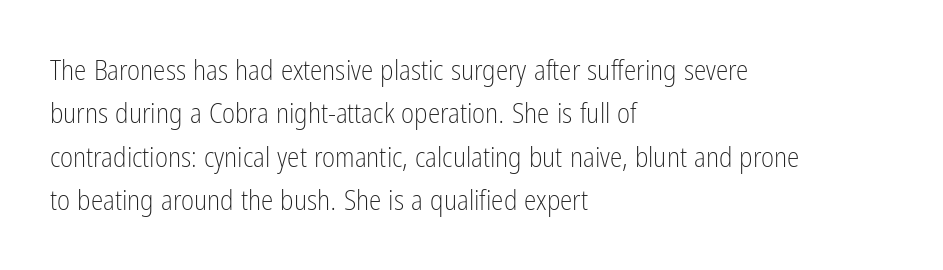
{"serif": "no", "italic": "no", "bold": "no", "weight": "light", "width": "condensed", "stroke_contrast": "low", "x_height": "medium", "monospaced": "no", "underline": "no", "align": "left", "line_spacing": "normal", "line_spacing_ratio": 1.55, "letter_spacing": "normal", "letter_spacing_em": 0.0, "glyph_px": 28}
